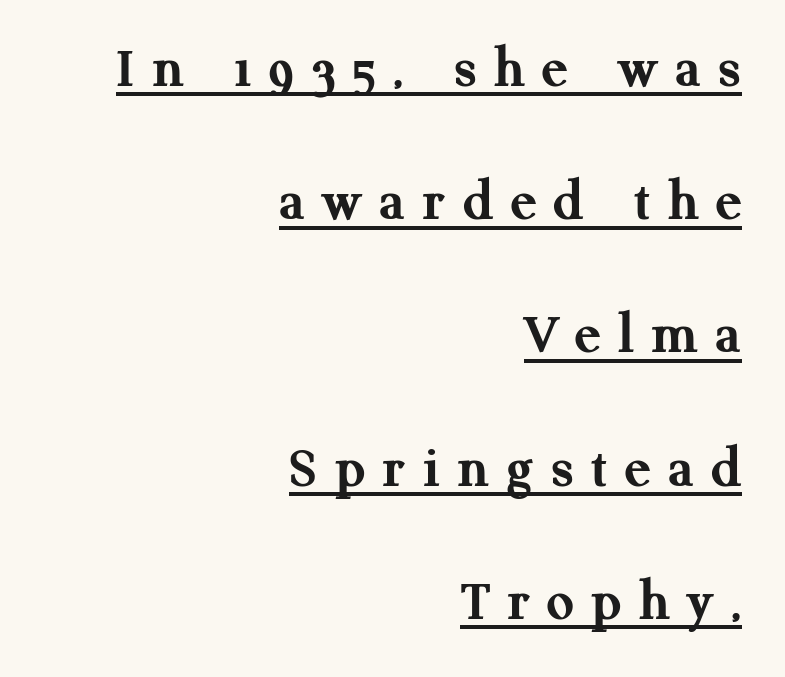
{"serif": "yes", "italic": "no", "bold": "yes", "weight": "semibold", "width": "normal", "stroke_contrast": "medium", "x_height": "medium", "monospaced": "no", "underline": "yes", "align": "right", "line_spacing": "loose", "line_spacing_ratio": 2.22, "letter_spacing": "wide", "letter_spacing_em": 0.29, "glyph_px": 60}
